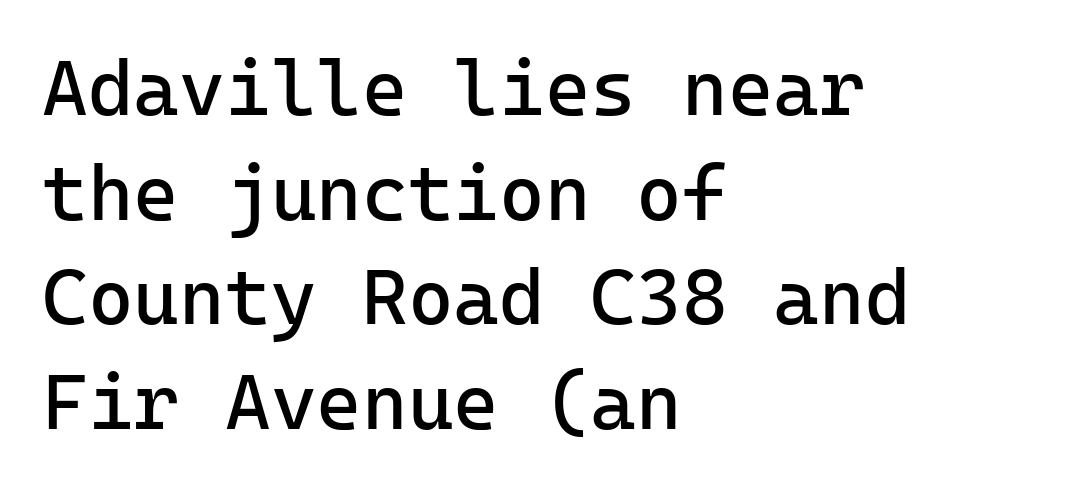
Q: Is the text bold? A: No.
Q: Is the text italic (slanted)? A: No, it is upright.
Q: Is the typeface a serif or a sans-serif typeface? A: Sans-serif.
Q: Is the text underlined? A: No.
Q: How is the paragraph aligned? A: Left-aligned.
Q: Is the spacing between letters normal or unusually wide? A: Normal.
Q: Is the spacing between lines tight, normal or loose? A: Normal.
Q: Width (condensed, normal, or wide)? A: Normal.
Q: Stroke contrast? A: Low.
Q: x-height? A: Medium.
Q: Monospaced? A: Yes.
